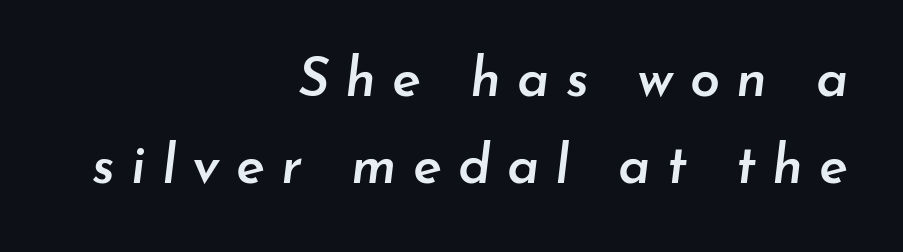
Q: Is the text bold? A: Semi-bold.
Q: Is the text italic (slanted)? A: Yes, it leans right by about 7 degrees.
Q: Is the text underlined? A: No.
Q: How is the paragraph aligned? A: Right-aligned.
Q: Is the spacing between letters normal or unusually wide? A: Unusually wide.
Q: Is the spacing between lines tight, normal or loose? A: Normal.
Q: Width (condensed, normal, or wide)? A: Normal.
Q: Stroke contrast? A: Low.
Q: x-height? A: Small.
Q: Monospaced? A: No.
